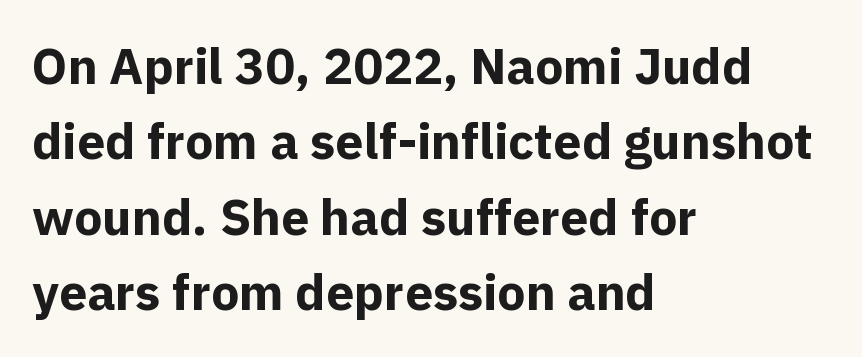
{"serif": "no", "italic": "no", "bold": "yes", "weight": "bold", "width": "normal", "x_height": "medium", "monospaced": "no", "underline": "no", "align": "left", "line_spacing": "normal", "line_spacing_ratio": 1.51, "letter_spacing": "normal", "letter_spacing_em": 0.0, "glyph_px": 50}
